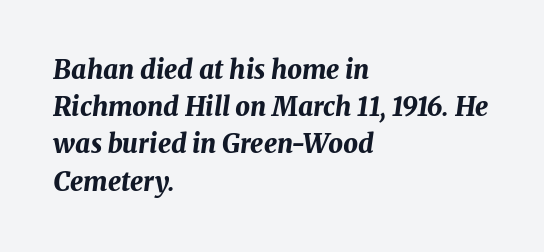
The image shows 26 px bold type, italic (leaning right); set left-aligned, normal line spacing (1.43x), normal letter spacing, not underlined.
